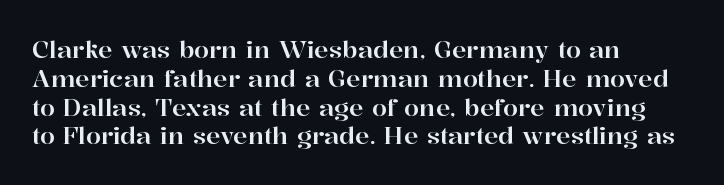
In CSS terms this would be text-align: left. The letters stand upright; this is a roman face. Underlining? Definitely not there. These lines keep a tight, regular rhythm from letter to letter.
